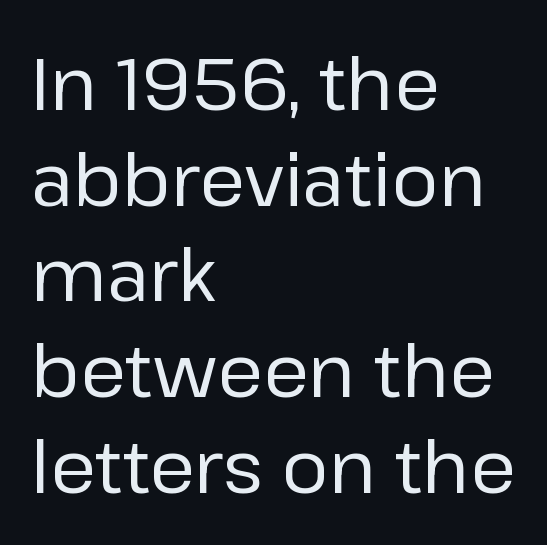
The image shows 73 px regular-weight sans-serif type, upright; set left-aligned, normal line spacing (1.31x), normal letter spacing, not underlined; low stroke contrast and a medium x-height.
